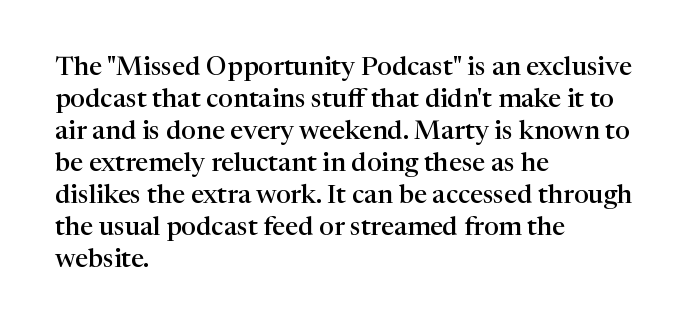
The image shows 26 px text type, upright; set left-aligned, line spacing 1.23x, normal letter spacing, not underlined.
